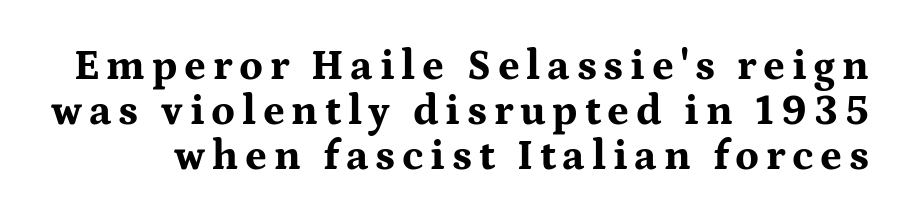
Each letter keeps its own natural width here, so spacing adapts to shape. Each row of text sits above clean, open space. Does the type have serifs? Yes, each stem ends in a small foot. The lines are packed closely together with very little leading. The letters stand upright; this is a roman face.
